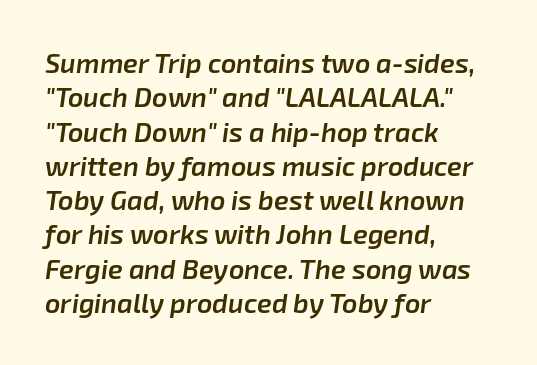
The letterforms sit shoulder to shoulder at normal distance. The rendering anchors every line to the left-hand side. Emphasis-style slanted type is in use. Typographic density is moderately raised because the face is semibold.
